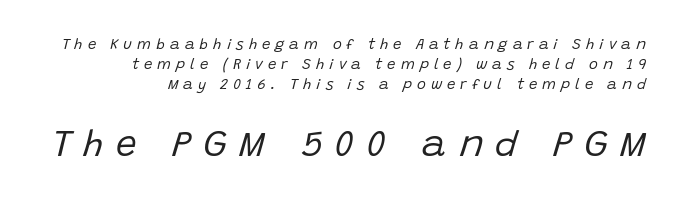
Q: Is the text bold? A: No.
Q: Is the text italic (slanted)? A: Yes, it leans right by about 15 degrees.
Q: Is the text underlined? A: No.
Q: How is the paragraph aligned? A: Right-aligned.
Q: Is the spacing between letters normal or unusually wide? A: Unusually wide.
Q: Is the spacing between lines tight, normal or loose? A: Normal.
Q: Which block of text is set in a larger size, the first (top) or the second (bottom)? A: The second (bottom) one.
Q: Width (condensed, normal, or wide)? A: Normal.
Q: Stroke contrast? A: Low.
Q: x-height? A: Large.
Q: Monospaced? A: No.
